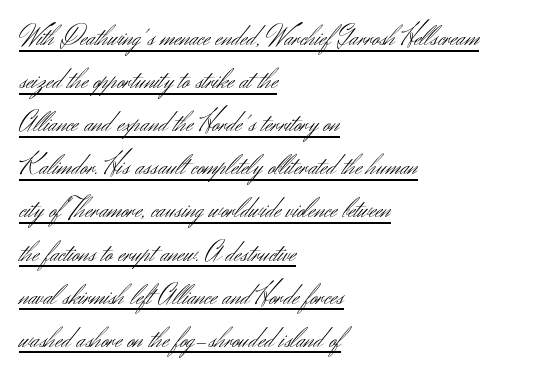
The image shows 28 px light sans-serif type; set left-aligned, normal line spacing (1.54x), normal letter spacing, underlined; medium stroke contrast and a small x-height.
